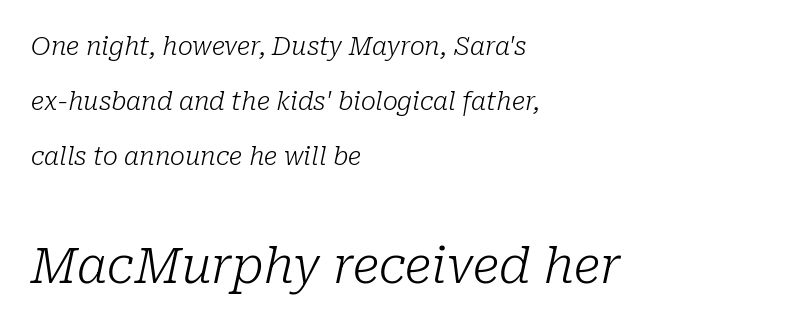
The image shows 50 px light serif type, italic (leaning right); set left-aligned, loose line spacing (2.2x), normal letter spacing, not underlined; the second (bottom) block is 2.0x larger; low stroke contrast and a medium x-height.
